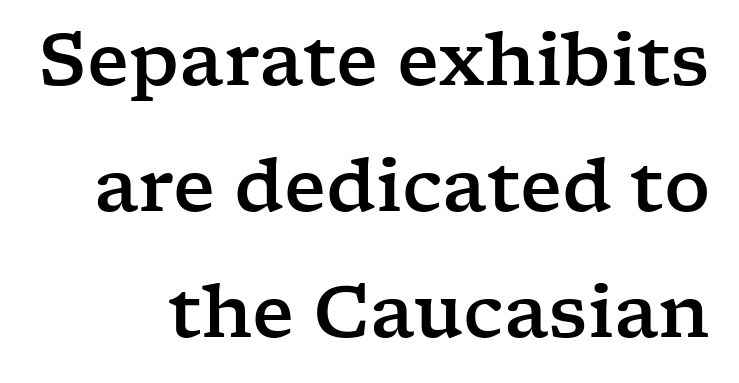
Q: Is the text italic (slanted)? A: No, it is upright.
Q: Is the typeface a serif or a sans-serif typeface? A: Serif.
Q: Is the text underlined? A: No.
Q: Is the spacing between letters normal or unusually wide? A: Normal.
Q: Width (condensed, normal, or wide)? A: Wide.
Q: Stroke contrast? A: Low.
Q: x-height? A: Medium.
Q: Monospaced? A: No.
